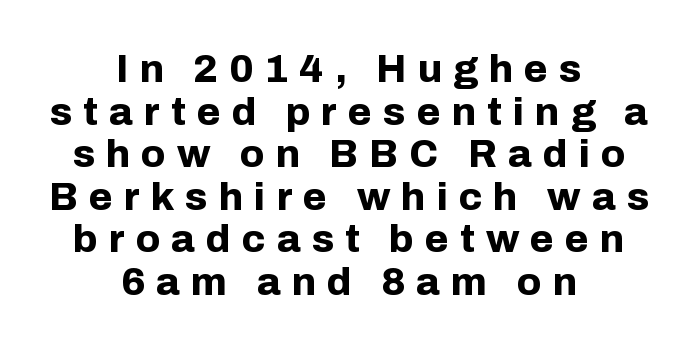
{"serif": "no", "italic": "no", "bold": "yes", "weight": "bold", "width": "normal", "stroke_contrast": "low", "x_height": "medium", "monospaced": "no", "underline": "no", "align": "center", "line_spacing": "tight", "line_spacing_ratio": 1.09, "letter_spacing": "wide", "letter_spacing_em": 0.28, "glyph_px": 39}
